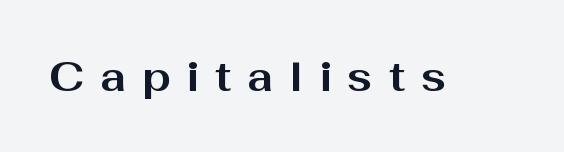
Q: Is the text bold? A: Yes.
Q: Is the text italic (slanted)? A: No, it is upright.
Q: Is the typeface a serif or a sans-serif typeface? A: Sans-serif.
Q: Is the text underlined? A: No.
Q: Is the spacing between letters normal or unusually wide? A: Unusually wide.
Q: Width (condensed, normal, or wide)? A: Wide.
Q: Stroke contrast? A: Medium.
Q: x-height? A: Medium.
Q: Monospaced? A: No.
